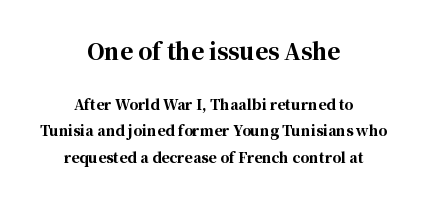
Q: Is the text bold? A: Yes.
Q: Is the text italic (slanted)? A: No, it is upright.
Q: Is the text underlined? A: No.
Q: How is the paragraph aligned? A: Centered.
Q: Is the spacing between letters normal or unusually wide? A: Normal.
Q: Which block of text is set in a larger size, the first (top) or the second (bottom)? A: The first (top) one.
